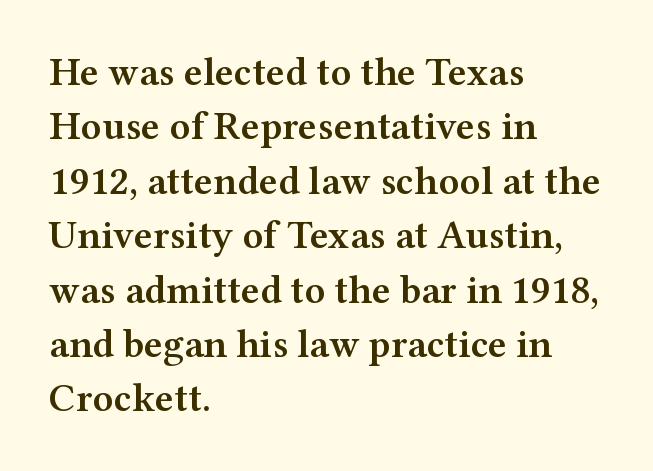
The image shows 40 px semibold, wide serif type, upright; set left-aligned, normal line spacing (1.36x), normal letter spacing, not underlined; medium stroke contrast and a medium x-height.
